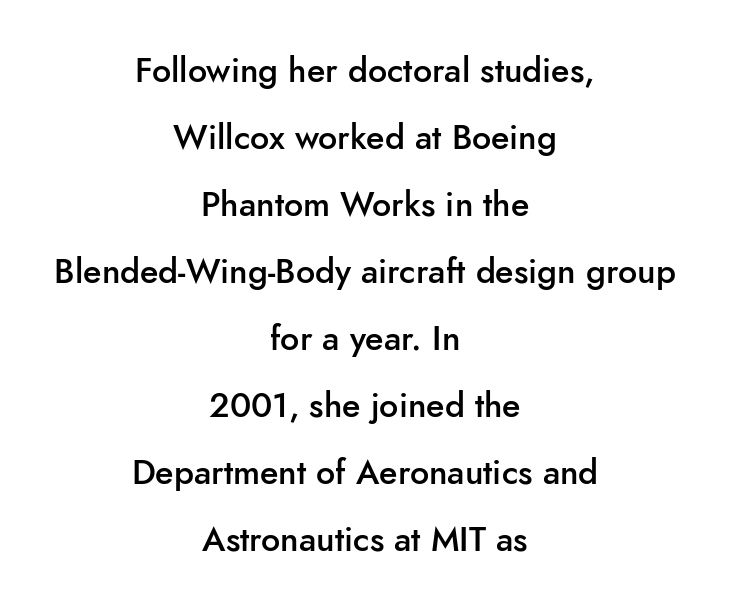
{"serif": "no", "italic": "no", "bold": "semi", "weight": "semibold", "width": "normal", "stroke_contrast": "low", "x_height": "small", "monospaced": "no", "underline": "no", "align": "center", "line_spacing": "loose", "line_spacing_ratio": 1.97, "letter_spacing": "normal", "letter_spacing_em": 0.0, "glyph_px": 34}
